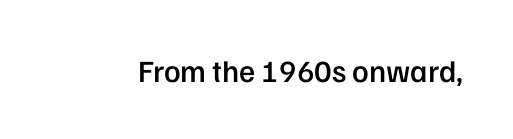
Q: Is the text bold? A: Semi-bold.
Q: Is the text italic (slanted)? A: No, it is upright.
Q: Is the typeface a serif or a sans-serif typeface? A: Sans-serif.
Q: Is the text underlined? A: No.
Q: Is the spacing between letters normal or unusually wide? A: Normal.
Q: Width (condensed, normal, or wide)? A: Normal.
Q: Stroke contrast? A: Low.
Q: x-height? A: Medium.
Q: Monospaced? A: No.
